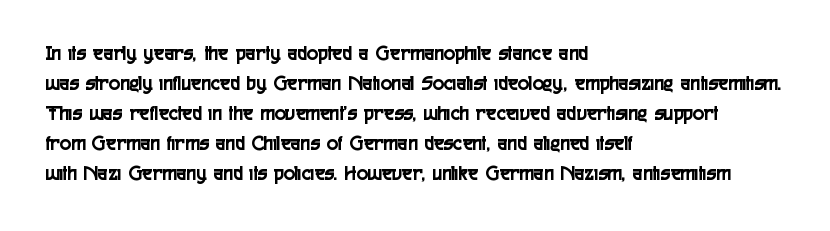
The image shows 21 px text type, upright; set left-aligned, normal line spacing (1.43x), normal letter spacing, not underlined.
